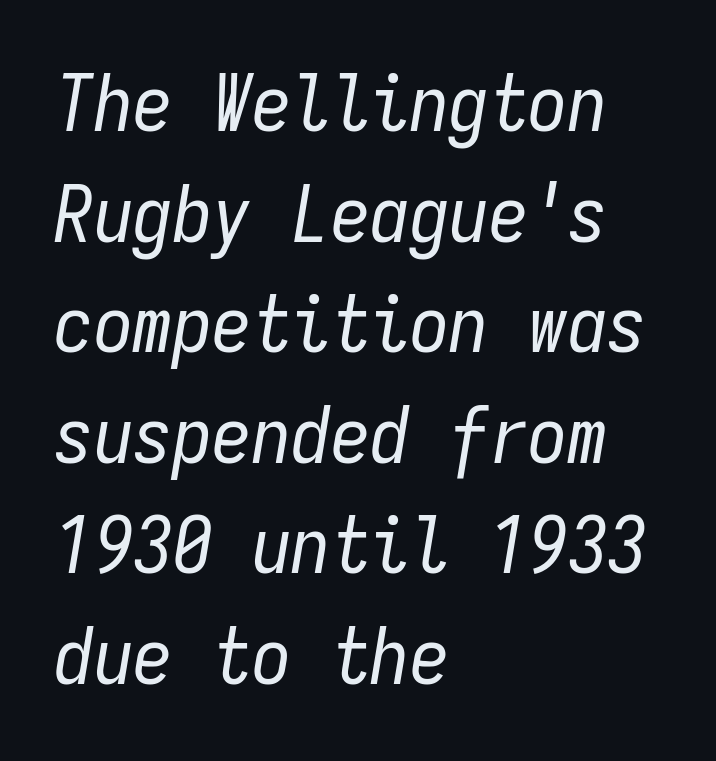
{"italic": "yes", "lean": "right", "slant_degrees": 9, "bold": "no", "weight": "regular", "width": "condensed", "stroke_contrast": "low", "x_height": "medium", "monospaced": "yes", "underline": "no", "align": "left", "line_spacing": "normal", "line_spacing_ratio": 1.4, "letter_spacing": "normal", "letter_spacing_em": 0.0, "glyph_px": 79}
